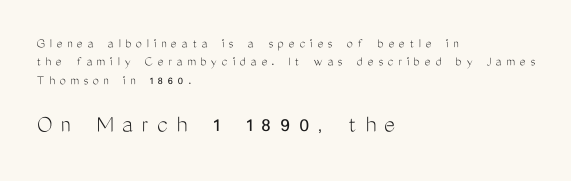
Caption: multi-line text, flush left, ragged right. The vertical gap from one line to the next is medium. Type without underlining. A light-to-regular cut is what we see here.
